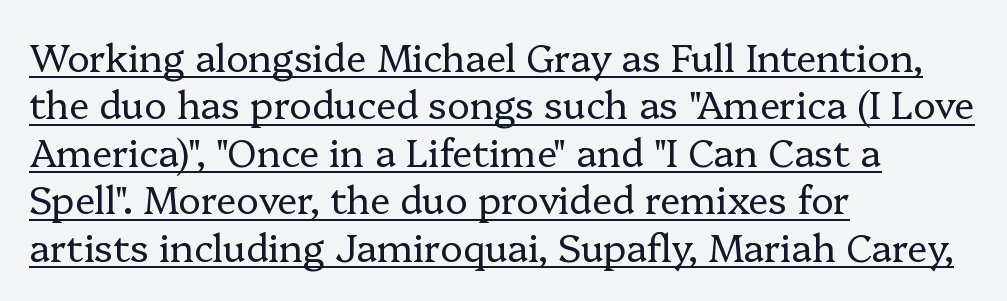
The image shows 38 px regular-weight serif type, upright; set left-aligned, normal line spacing (1.25x), normal letter spacing, underlined; low stroke contrast and a medium x-height.
